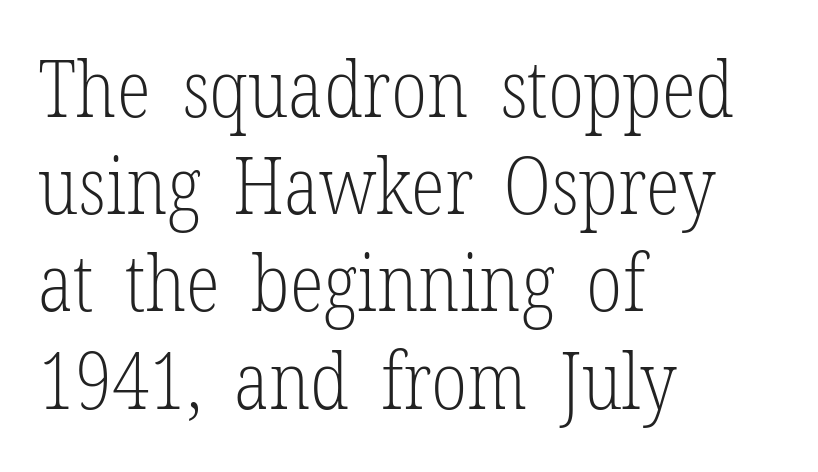
This sample has the flowing, uneven cadence of proportional lettering. The text was rendered using a seriffed face with decorative stroke endings. Type without underlining. The rendering anchors every line to the left-hand side. There is no visible air inserted between adjacent glyphs. The face looks like a standard text weight, possibly lighter.
